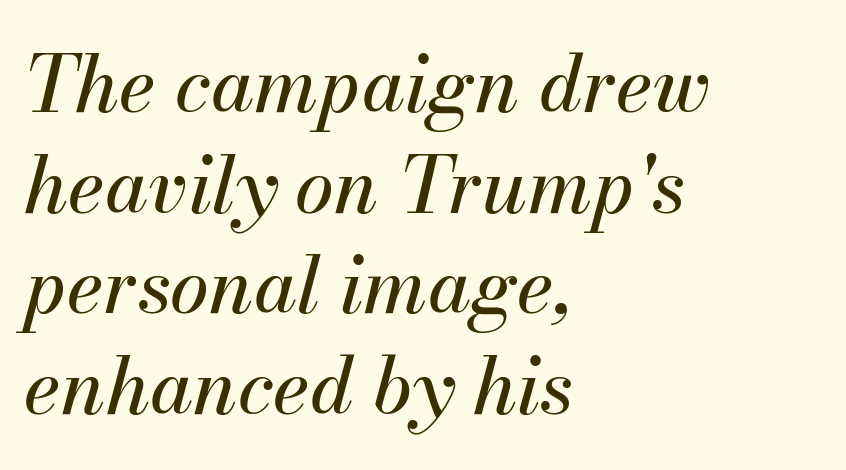
Q: Is the text italic (slanted)? A: Yes, it leans right by about 13 degrees.
Q: Is the text underlined? A: No.
Q: How is the paragraph aligned? A: Left-aligned.
Q: Is the spacing between letters normal or unusually wide? A: Normal.
Q: Is the spacing between lines tight, normal or loose? A: Normal.
Q: Width (condensed, normal, or wide)? A: Normal.
Q: Stroke contrast? A: Medium.
Q: x-height? A: Small.
Q: Monospaced? A: No.
